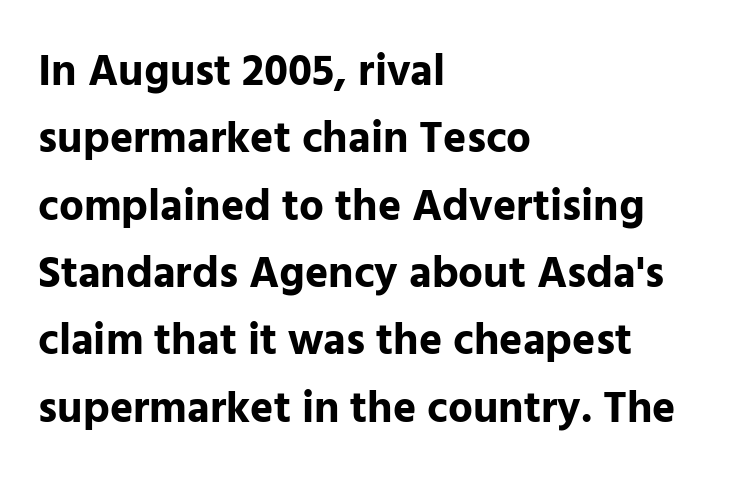
{"serif": "no", "italic": "no", "bold": "yes", "weight": "bold", "width": "normal", "stroke_contrast": "low", "x_height": "medium", "monospaced": "no", "underline": "no", "align": "left", "line_spacing": "normal", "line_spacing_ratio": 1.53, "letter_spacing": "normal", "letter_spacing_em": 0.0, "glyph_px": 44}
